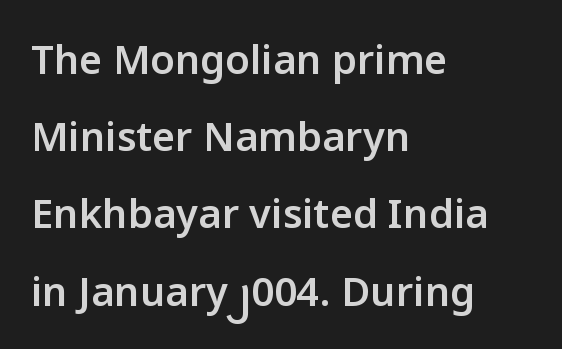
{"serif": "no", "italic": "no", "bold": "semi", "weight": "semibold", "width": "normal", "stroke_contrast": "low", "x_height": "medium", "monospaced": "no", "underline": "no", "align": "left", "line_spacing": "loose", "line_spacing_ratio": 1.93, "letter_spacing": "normal", "letter_spacing_em": 0.0, "glyph_px": 40}
